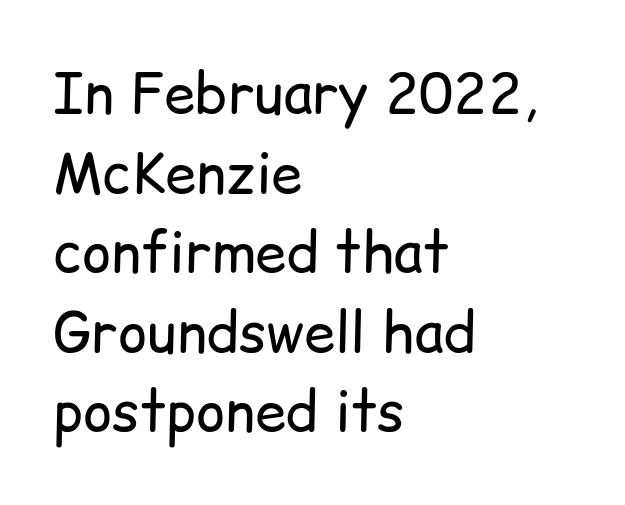
Q: Is the text bold? A: No.
Q: Is the text italic (slanted)? A: No, it is upright.
Q: Is the typeface a serif or a sans-serif typeface? A: Sans-serif.
Q: Is the text underlined? A: No.
Q: How is the paragraph aligned? A: Left-aligned.
Q: Is the spacing between letters normal or unusually wide? A: Normal.
Q: Is the spacing between lines tight, normal or loose? A: Normal.
Q: Width (condensed, normal, or wide)? A: Normal.
Q: Stroke contrast? A: Low.
Q: x-height? A: Medium.
Q: Monospaced? A: No.
